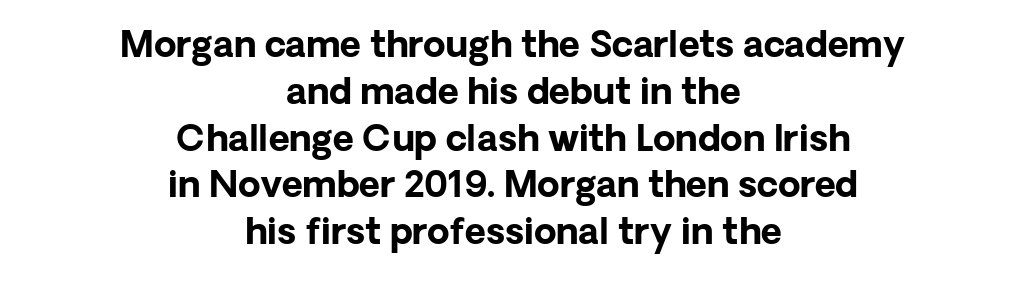
These lines are rendered in a variable-pitch font. The font family rendered here belongs to the sans-serif group. This block has exactly the height ordinary leading produces. Unmarked baselines from the first word to the last. Horizontal alignment here is central, giving a formal, balanced look. Compared with typical body copy, the letter spacing here is the same.
